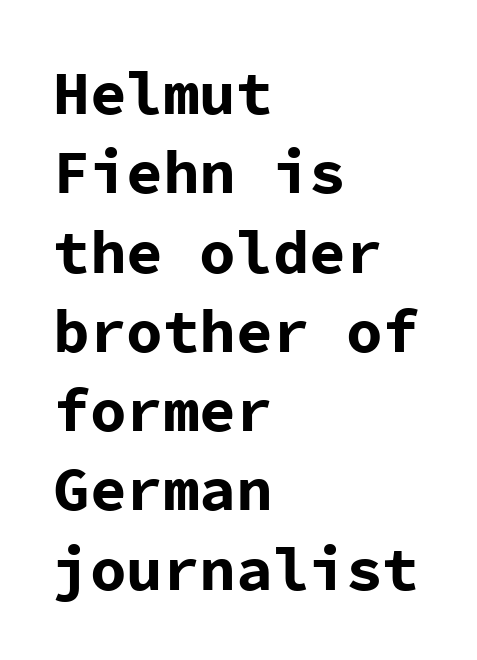
The image shows 61 px bold sans-serif type, upright, monospaced; set left-aligned, normal line spacing (1.3x), normal letter spacing, not underlined; low stroke contrast and a medium x-height.
